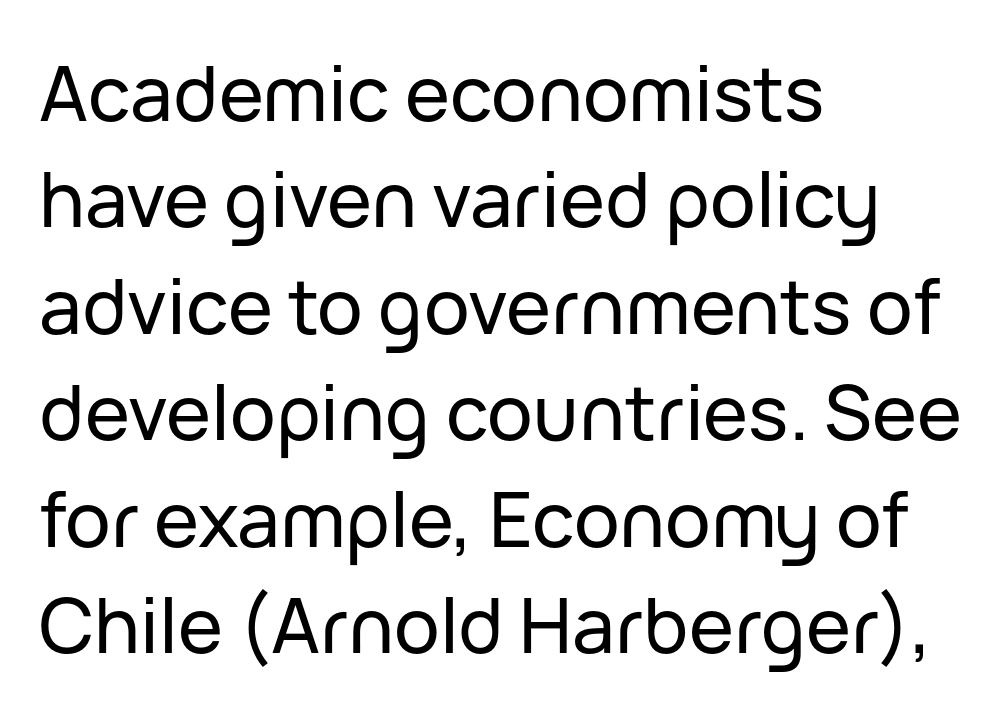
Q: Is the text italic (slanted)? A: No, it is upright.
Q: Is the typeface a serif or a sans-serif typeface? A: Sans-serif.
Q: Is the text underlined? A: No.
Q: How is the paragraph aligned? A: Left-aligned.
Q: Is the spacing between letters normal or unusually wide? A: Normal.
Q: Is the spacing between lines tight, normal or loose? A: Normal.
Q: Width (condensed, normal, or wide)? A: Normal.
Q: Stroke contrast? A: Low.
Q: x-height? A: Medium.
Q: Monospaced? A: No.
